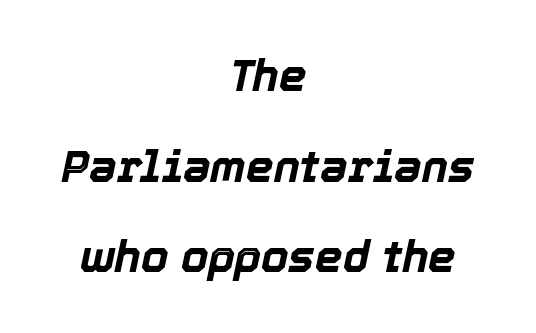
Q: Is the text bold? A: Yes.
Q: Is the text italic (slanted)? A: Yes, it leans right by about 12 degrees.
Q: Is the text underlined? A: No.
Q: How is the paragraph aligned? A: Centered.
Q: Is the spacing between letters normal or unusually wide? A: Normal.
Q: Is the spacing between lines tight, normal or loose? A: Loose.
Q: Width (condensed, normal, or wide)? A: Normal.
Q: x-height? A: Medium.
Q: Monospaced? A: No.
